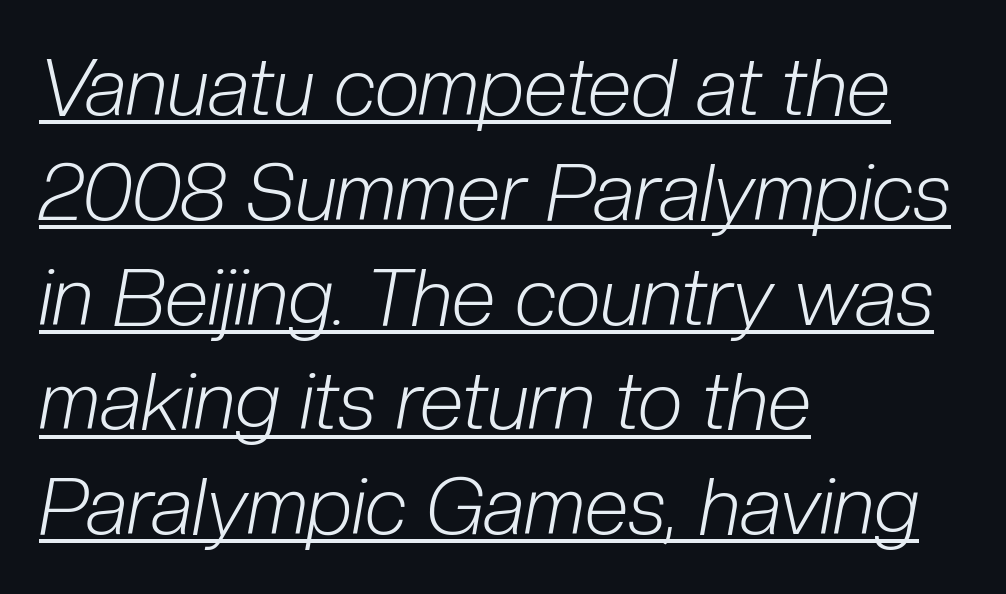
{"italic": "yes", "lean": "right", "slant_degrees": 10, "bold": "no", "weight": "light", "width": "condensed", "stroke_contrast": "low", "x_height": "medium", "monospaced": "no", "underline": "yes", "align": "left", "line_spacing": "normal", "line_spacing_ratio": 1.31, "letter_spacing": "normal", "letter_spacing_em": 0.0, "glyph_px": 80}
